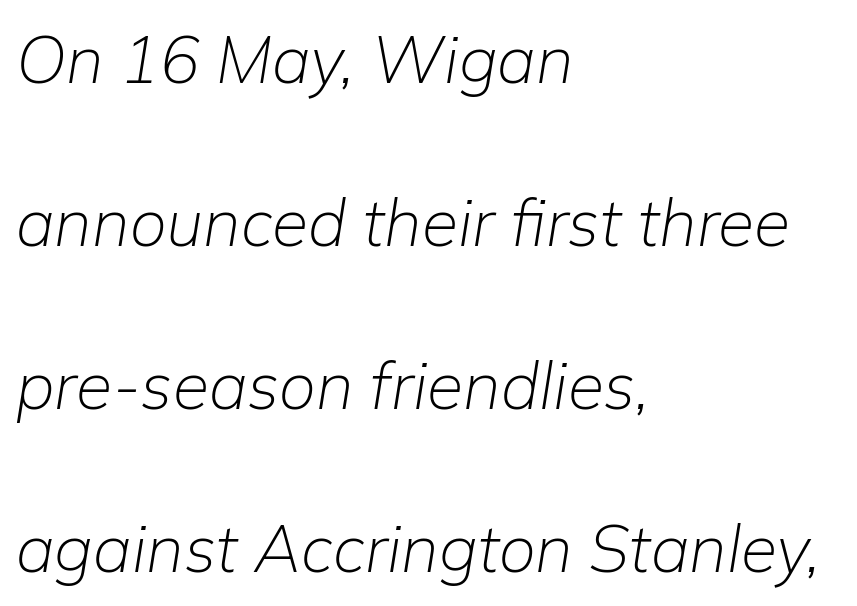
The tracking reads as untouched default to a designer's eye. Line beginnings align vertically; line endings do not. Unmarked baselines from the first word to the last. The letters are slanted; this is an italic face.
